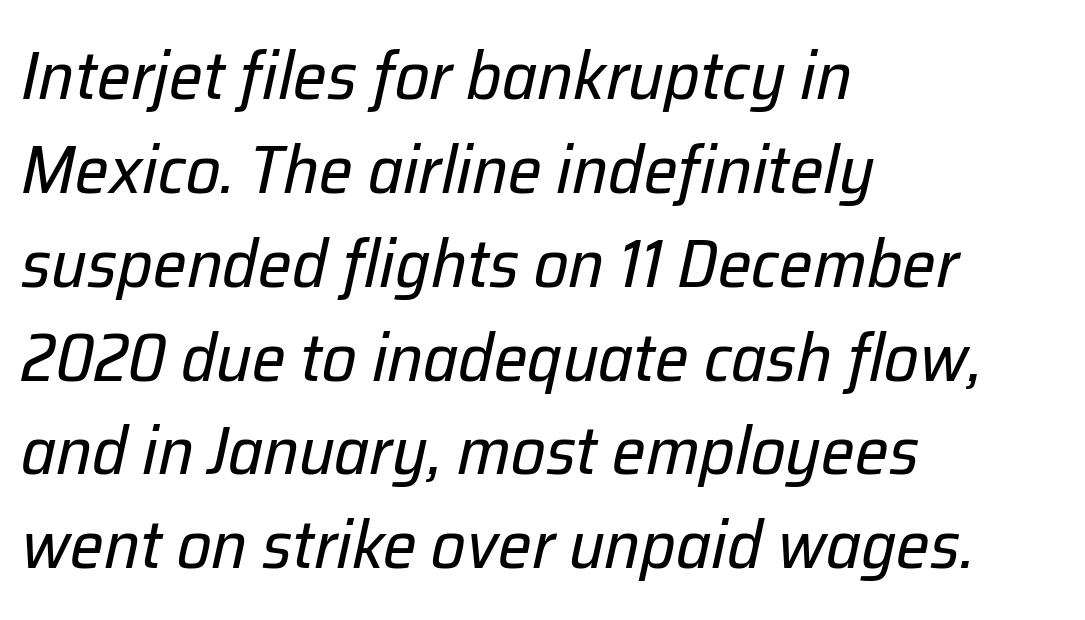
{"italic": "yes", "lean": "right", "slant_degrees": 12, "bold": "no", "weight": "regular", "width": "normal", "stroke_contrast": "low", "x_height": "medium", "monospaced": "no", "underline": "no", "align": "left", "line_spacing": "normal", "line_spacing_ratio": 1.38, "letter_spacing": "normal", "letter_spacing_em": 0.0, "glyph_px": 68}
